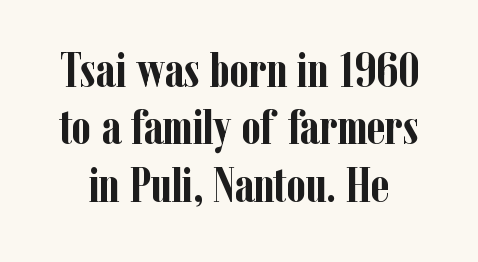
Q: Is the text bold? A: Yes.
Q: Is the text italic (slanted)? A: No, it is upright.
Q: Is the typeface a serif or a sans-serif typeface? A: Serif.
Q: Is the text underlined? A: No.
Q: Is the spacing between letters normal or unusually wide? A: Normal.
Q: Width (condensed, normal, or wide)? A: Condensed.
Q: Stroke contrast? A: Low.
Q: x-height? A: Medium.
Q: Monospaced? A: No.
